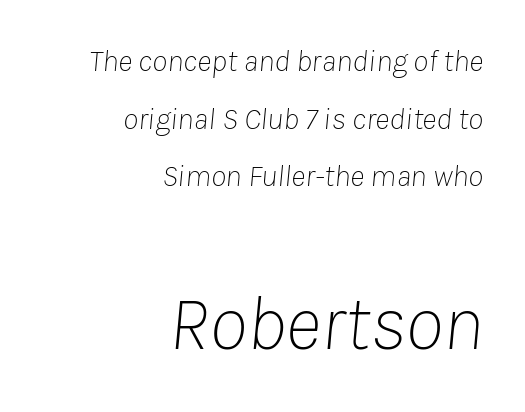
{"italic": "yes", "lean": "right", "slant_degrees": 8, "bold": "no", "weight": "thin", "width": "normal", "stroke_contrast": "low", "x_height": "medium", "monospaced": "no", "underline": "no", "align": "right", "line_spacing_ratio": 1.86, "letter_spacing": "normal", "letter_spacing_em": 0.0, "larger_block": "second", "size_ratio": 2.52, "glyph_px": 78}
